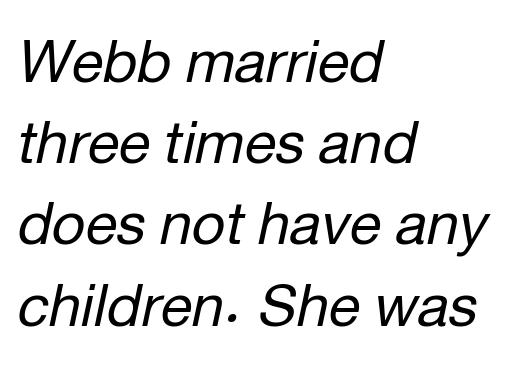
{"italic": "yes", "lean": "right", "slant_degrees": 12, "bold": "no", "weight": "regular", "width": "normal", "stroke_contrast": "low", "x_height": "medium", "monospaced": "no", "underline": "no", "align": "left", "line_spacing": "normal", "line_spacing_ratio": 1.4, "letter_spacing": "normal", "letter_spacing_em": 0.0, "glyph_px": 58}
